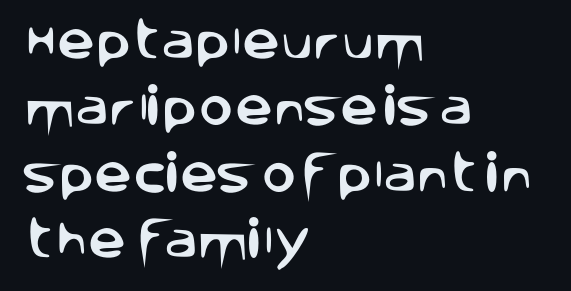
Each word holds together tightly as a unit, with standard inter-letter gaps. Character widths vary here, with narrow letters taking less room than wide ones. You can tell from the bare stems that sans-serif type was used. Posture: upright roman. One glance says typical: line gaps are just what's usual.
